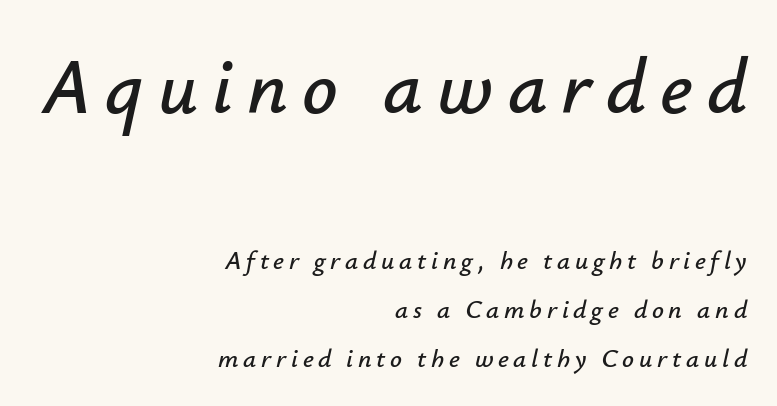
Whoever set this made the first block the dominant, larger element. Here the designer chose a conventional face with non-uniform glyph widths. A student would call this right alignment; a typographer would say flush right, rag left. One glance says open: line gaps are wider than usual. Bare-footed words on every line.
